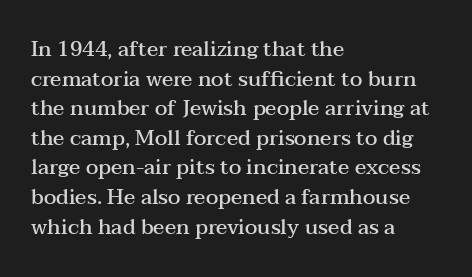
If you measured baseline to baseline, you'd find a middling distance. No italicization has been applied; the sample stays upright. If you drew a ruler down the left edge, every line would touch it. Has an underline been added? It has not. Semibold letterforms, between regular and bold. Here the glyphs are tracked normally, forming tight word shapes.
